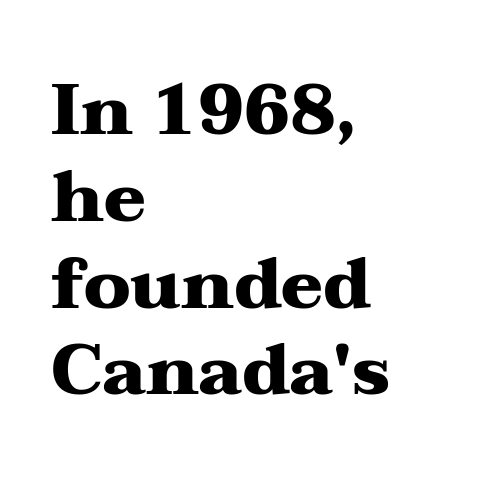
The specimen omits any rule beneath the text block's lines. No extra tracking has been applied to these lines. Small tapered or slab feet sit at the stroke ends, so this counts as serif. You could not count columns in this text — the font is proportionally spaced. The passage is arranged the way most books set body copy — flush left.
